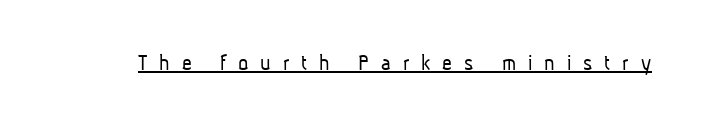
{"bold": "no", "underline": "yes", "letter_spacing": "wide", "letter_spacing_em": 0.5, "glyph_px": 24}
